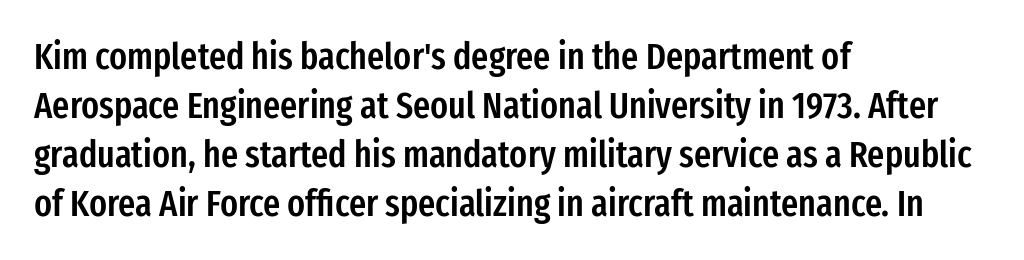
Q: Is the text bold? A: Semi-bold.
Q: Is the text italic (slanted)? A: No, it is upright.
Q: Is the typeface a serif or a sans-serif typeface? A: Sans-serif.
Q: Is the text underlined? A: No.
Q: How is the paragraph aligned? A: Left-aligned.
Q: Is the spacing between letters normal or unusually wide? A: Normal.
Q: Is the spacing between lines tight, normal or loose? A: Normal.
Q: Width (condensed, normal, or wide)? A: Condensed.
Q: Stroke contrast? A: Low.
Q: x-height? A: Medium.
Q: Monospaced? A: No.
